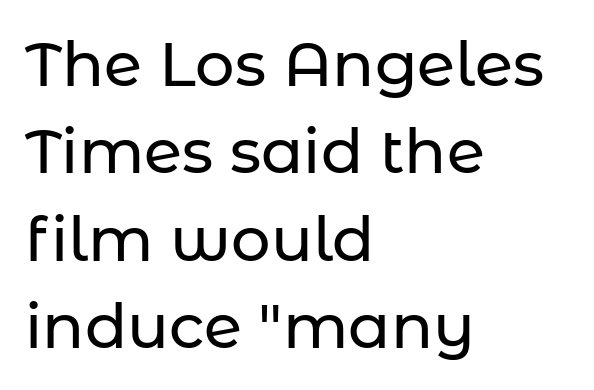
The image shows 62 px sans-serif type, upright; set left-aligned, normal line spacing (1.41x), normal letter spacing, not underlined; low stroke contrast and a medium x-height.
